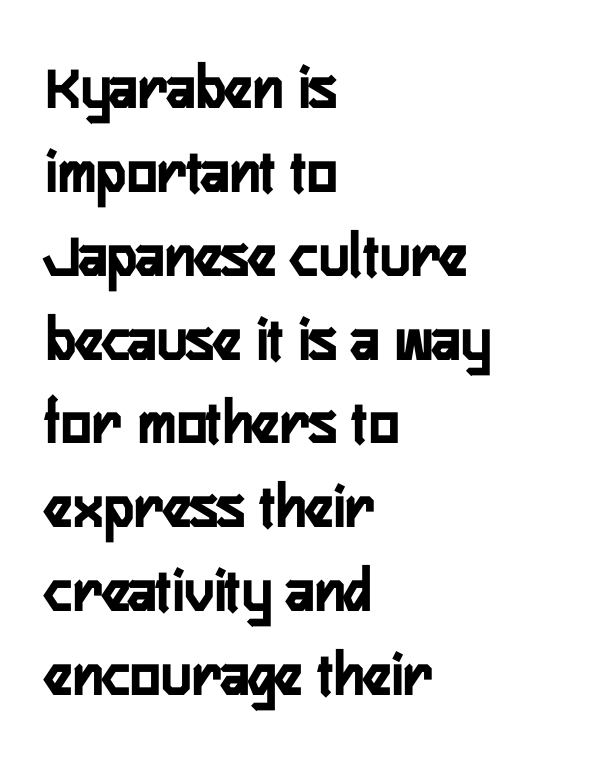
{"serif": "no", "italic": "no", "width": "condensed", "stroke_contrast": "low", "x_height": "medium", "monospaced": "no", "underline": "no", "align": "left", "line_spacing": "normal", "line_spacing_ratio": 1.31, "letter_spacing": "normal", "letter_spacing_em": 0.0, "glyph_px": 64}
